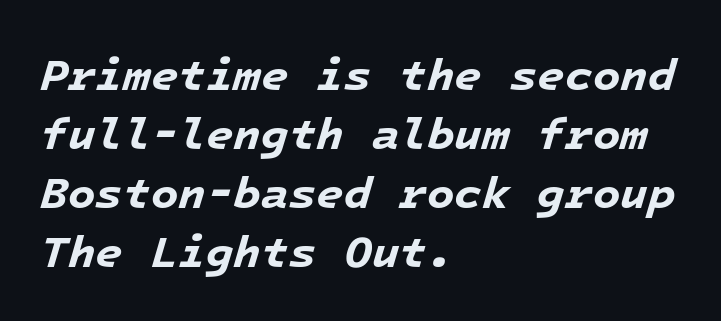
{"italic": "yes", "lean": "right", "slant_degrees": 16, "bold": "yes", "weight": "bold", "width": "normal", "stroke_contrast": "low", "x_height": "medium", "monospaced": "yes", "underline": "no", "align": "left", "line_spacing": "normal", "line_spacing_ratio": 1.31, "letter_spacing": "normal", "letter_spacing_em": 0.0, "glyph_px": 45}
